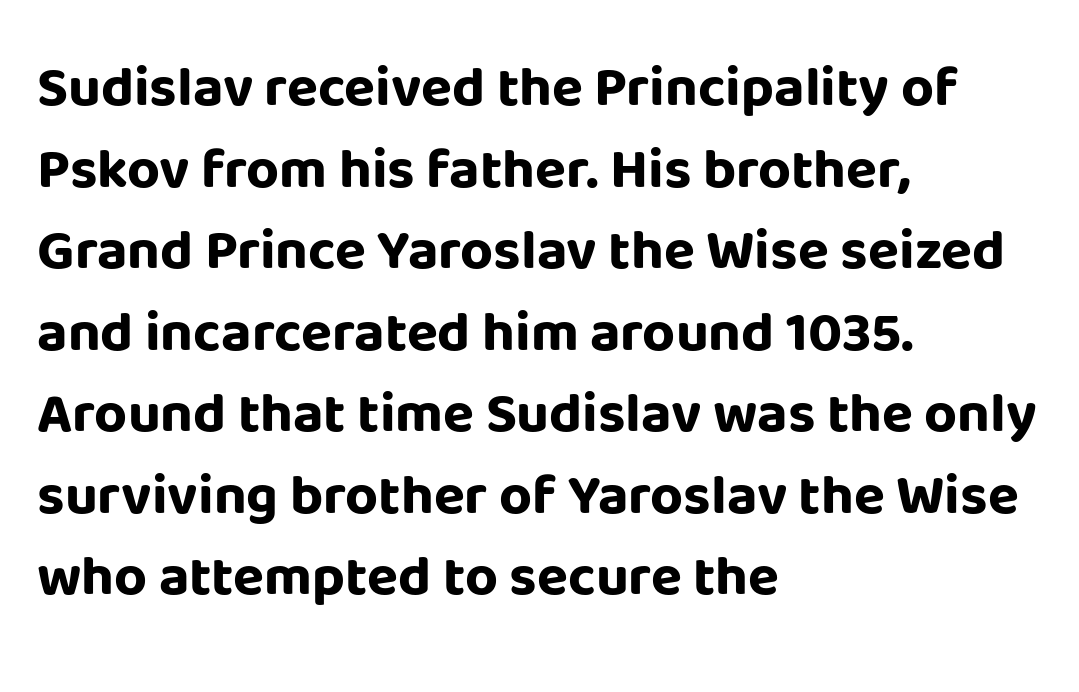
{"serif": "no", "italic": "no", "bold": "yes", "weight": "bold", "width": "normal", "stroke_contrast": "low", "x_height": "large", "monospaced": "no", "underline": "no", "align": "left", "line_spacing": "normal", "line_spacing_ratio": 1.43, "letter_spacing": "normal", "letter_spacing_em": 0.0, "glyph_px": 57}
